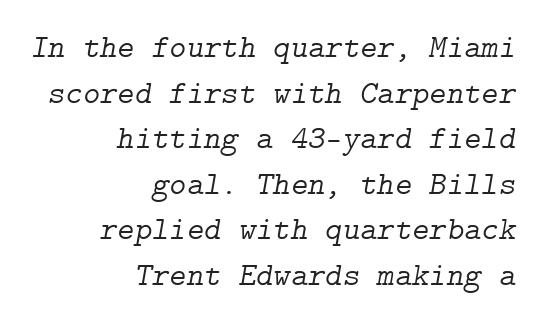
The image shows 33 px light serif type, italic (leaning right); set right-aligned, normal line spacing (1.38x), normal letter spacing, not underlined; low stroke contrast and a medium x-height.
